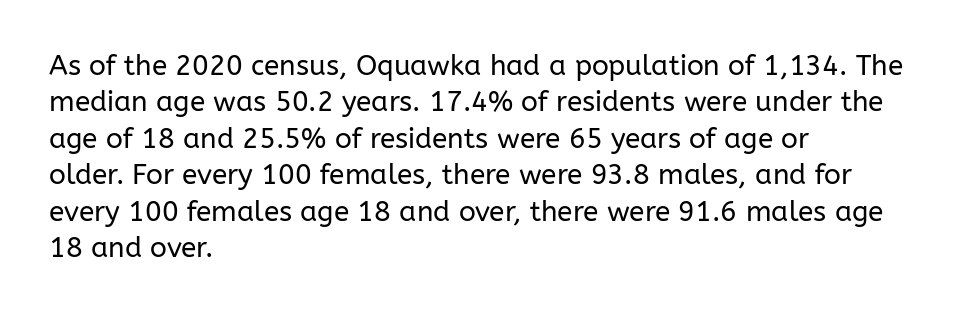
Q: Is the text bold? A: No.
Q: Is the text italic (slanted)? A: No, it is upright.
Q: Is the typeface a serif or a sans-serif typeface? A: Sans-serif.
Q: Is the text underlined? A: No.
Q: How is the paragraph aligned? A: Left-aligned.
Q: Is the spacing between letters normal or unusually wide? A: Normal.
Q: Is the spacing between lines tight, normal or loose? A: Normal.
Q: Width (condensed, normal, or wide)? A: Normal.
Q: Stroke contrast? A: Low.
Q: x-height? A: Medium.
Q: Monospaced? A: No.
